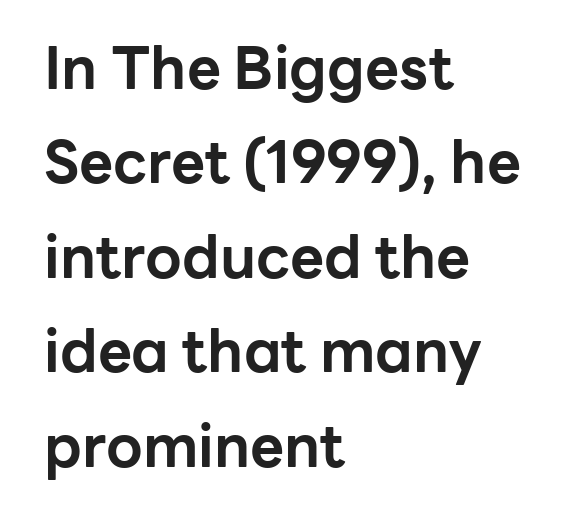
The glyphs have the mass of a bold cut. The letters stand straight up with perfectly vertical stems. Note: no serifs on the glyphs. Line spacing here is normal. The lines in this sample share a left origin and differ only in where they stop.
